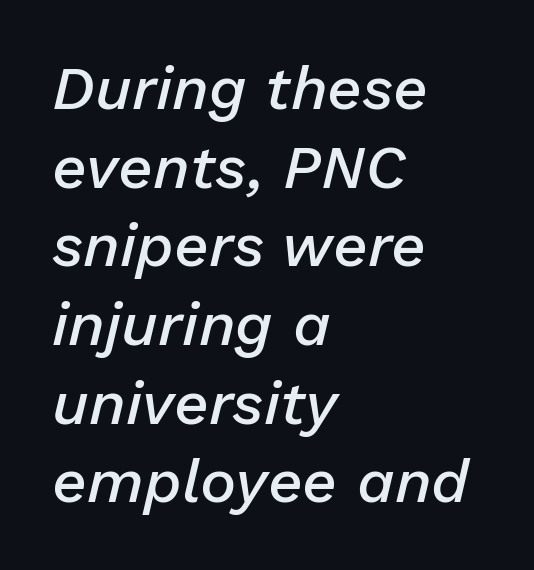
{"italic": "yes", "lean": "right", "slant_degrees": 13, "bold": "semi", "weight": "semibold", "width": "normal", "stroke_contrast": "low", "x_height": "medium", "monospaced": "no", "underline": "no", "align": "left", "line_spacing": "normal", "line_spacing_ratio": 1.29, "letter_spacing": "normal", "letter_spacing_em": 0.0, "glyph_px": 61}
